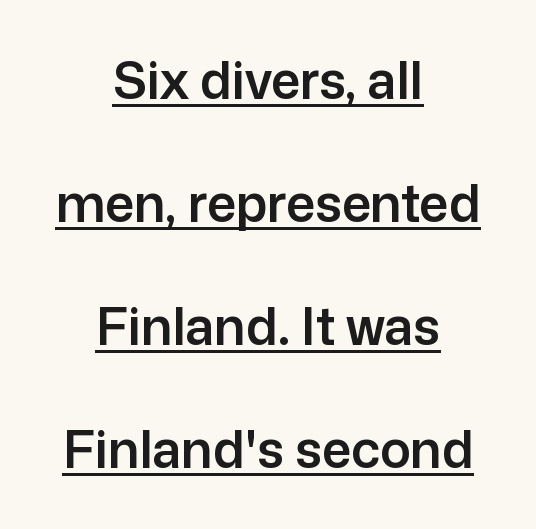
{"serif": "no", "italic": "no", "width": "normal", "stroke_contrast": "low", "x_height": "medium", "monospaced": "no", "underline": "yes", "align": "center", "line_spacing": "loose", "line_spacing_ratio": 2.41, "letter_spacing": "normal", "letter_spacing_em": 0.0, "glyph_px": 51}
